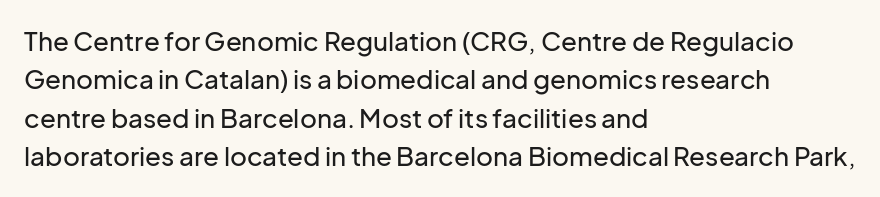
The image shows 26 px text type, upright; set left-aligned, normal line spacing (1.48x), normal letter spacing, not underlined.
